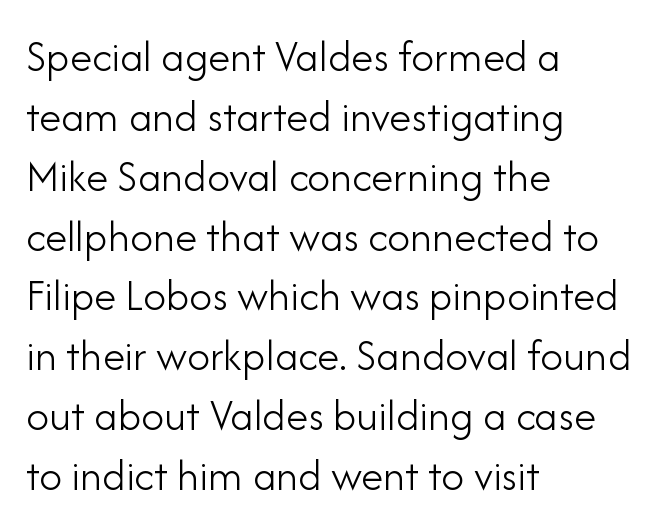
The image shows 45 px light sans-serif type, upright; set left-aligned, normal line spacing (1.33x), normal letter spacing, not underlined; low stroke contrast and a small x-height.
